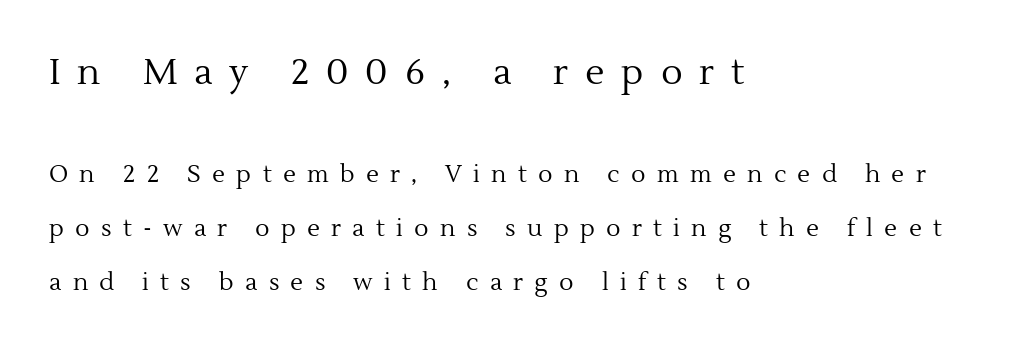
The image shows 36 px regular-weight serif type, upright; set left-aligned, loose line spacing (2.25x), unusually wide letter spacing (+0.47 em), not underlined; the first (top) block is 1.5x larger; a medium x-height.
